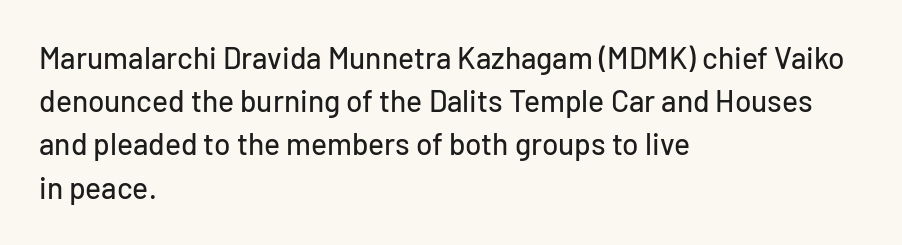
The ragged edge is on the right, which tells us the setting is flush left. Regarding serifs, this sample does without them. What stands out about the letter spacing? Nothing — it is the standard amount. Students, observe: this is what conventionally led text looks like. These lines are rendered in a variable-pitch font.
